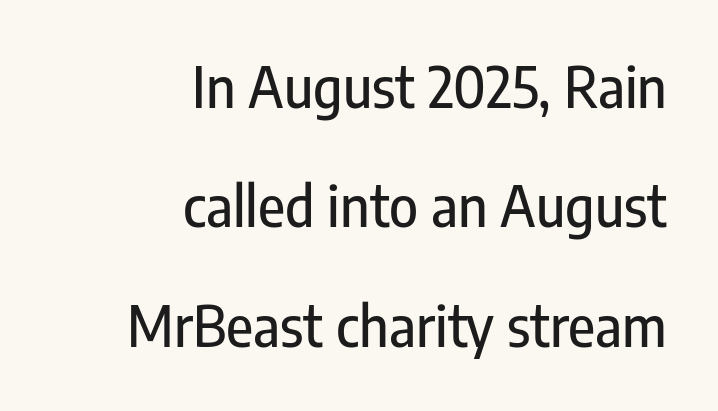
Q: Is the text italic (slanted)? A: No, it is upright.
Q: Is the typeface a serif or a sans-serif typeface? A: Sans-serif.
Q: Is the text underlined? A: No.
Q: How is the paragraph aligned? A: Right-aligned.
Q: Is the spacing between letters normal or unusually wide? A: Normal.
Q: Is the spacing between lines tight, normal or loose? A: Loose.
Q: Width (condensed, normal, or wide)? A: Condensed.
Q: Stroke contrast? A: Low.
Q: x-height? A: Medium.
Q: Monospaced? A: No.
